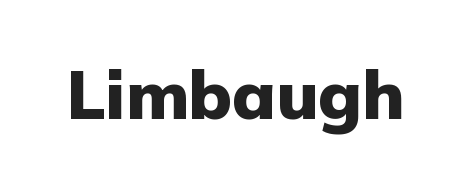
The image shows 68 px heavy sans-serif type, upright; set normal letter spacing, not underlined; low stroke contrast and a medium x-height.
